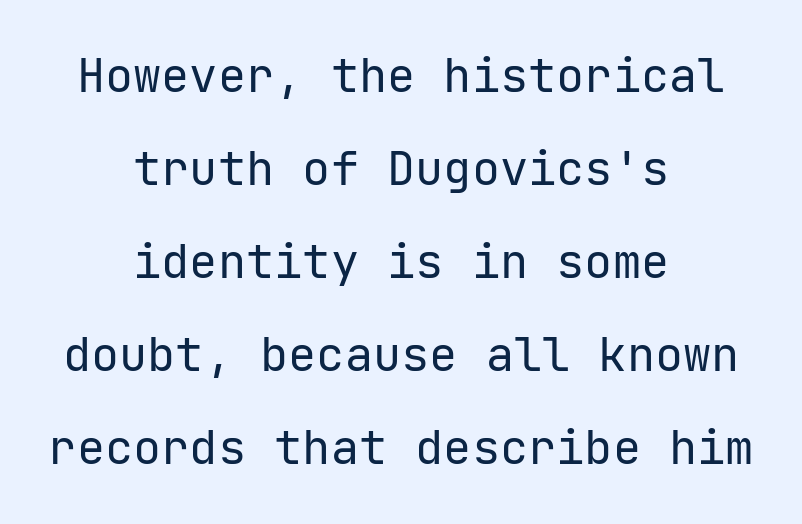
Q: Is the text bold? A: No.
Q: Is the text italic (slanted)? A: No, it is upright.
Q: Is the typeface a serif or a sans-serif typeface? A: Sans-serif.
Q: Is the text underlined? A: No.
Q: How is the paragraph aligned? A: Centered.
Q: Is the spacing between letters normal or unusually wide? A: Normal.
Q: Is the spacing between lines tight, normal or loose? A: Loose.
Q: Width (condensed, normal, or wide)? A: Normal.
Q: Stroke contrast? A: Low.
Q: x-height? A: Medium.
